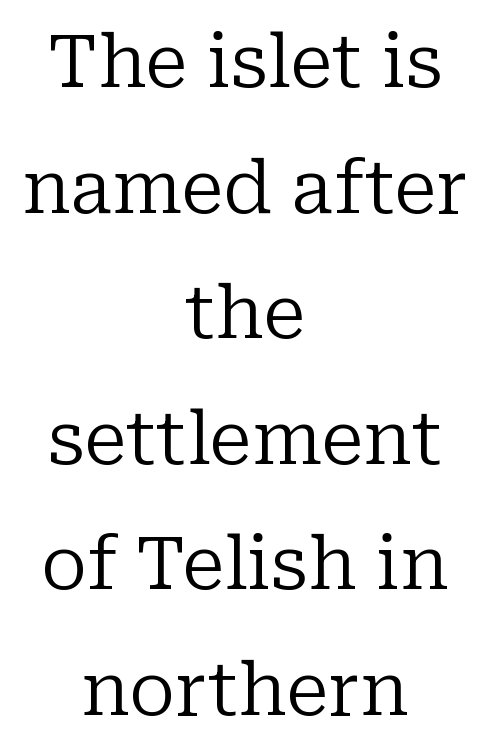
These lines keep a tight, regular rhythm from letter to letter. The setting favours the middle, as headings and verse often do. To sum up the face: it has serifs. Here the designer chose a conventional face with non-uniform glyph widths.
